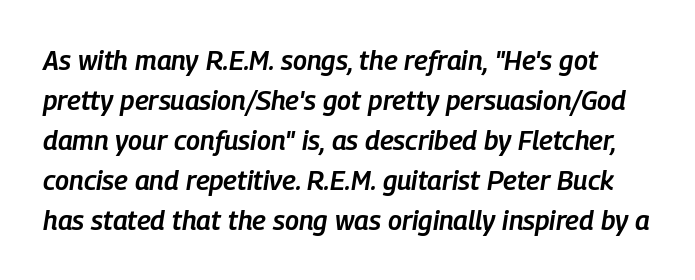
Plain, unruled lines of type. The rendering keeps characters at their native spacing. The rendering applies a slant to the glyphs. Honestly, the row spacing looks completely unremarkable.
